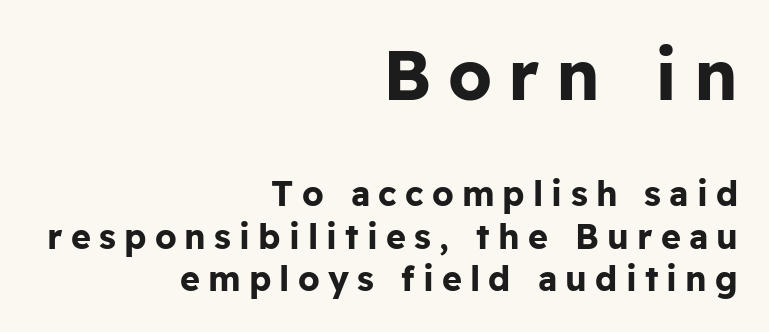
Think of a printed novel: that variable character pitch is what you see here. A sans-serif font was chosen for this passage. As a designer I'd log this as weight 700, bold. Observe the wide spacing: letters keep a clear distance from each other. The type sits square on the baseline with zero lean. The letters in the upper block stand taller than those in the block below.
